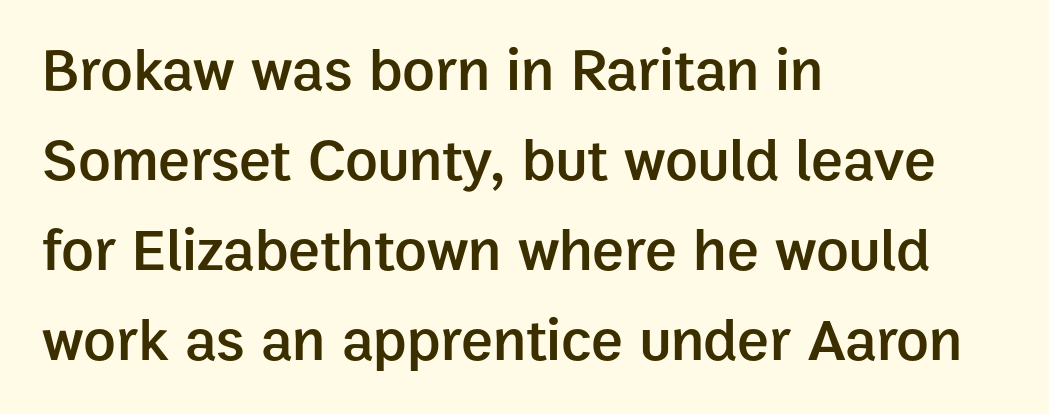
The image shows 60 px semibold sans-serif type, upright; set left-aligned, normal line spacing (1.5x), normal letter spacing, not underlined; low stroke contrast and a medium x-height.
